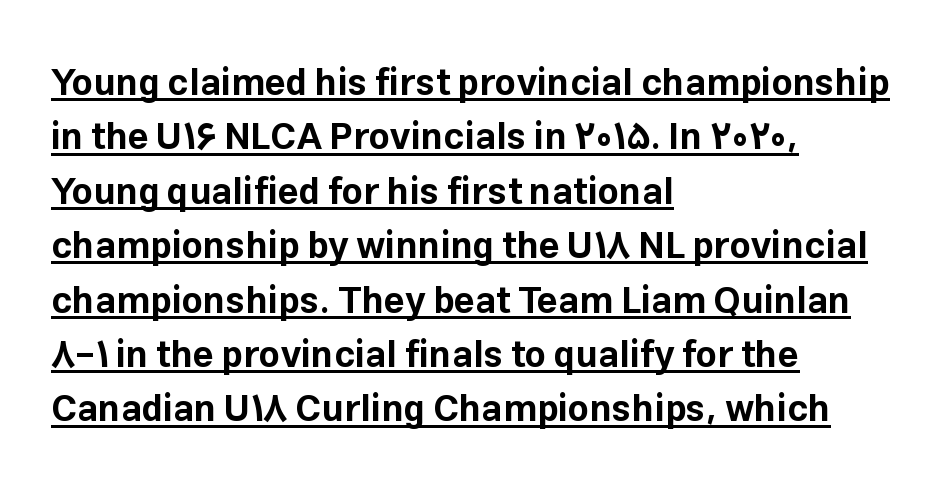
No italicization has been applied; the sample stays upright. In terms of letterform style, serifs are entirely absent. Does extra space separate the letters? No, they use regular spacing. A typesetter would call this proportional, since set widths differ per character.
